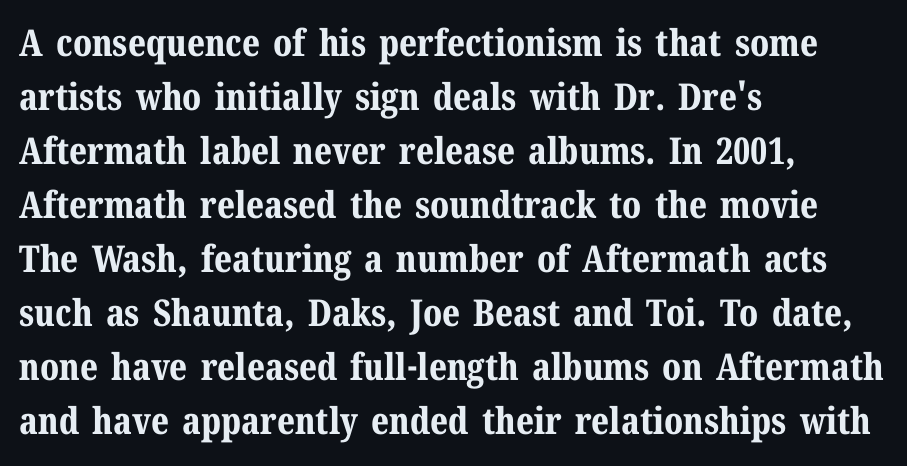
{"serif": "yes", "italic": "no", "bold": "yes", "weight": "bold", "width": "normal", "stroke_contrast": "medium", "x_height": "medium", "monospaced": "no", "underline": "no", "align": "left", "line_spacing": "normal", "line_spacing_ratio": 1.46, "letter_spacing": "normal", "letter_spacing_em": 0.0, "glyph_px": 37}
